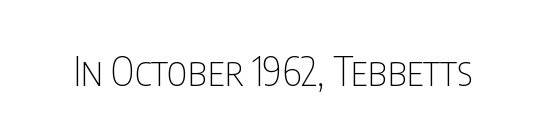
Q: Is the text bold? A: No.
Q: Is the text italic (slanted)? A: No, it is upright.
Q: Is the typeface a serif or a sans-serif typeface? A: Sans-serif.
Q: Is the text underlined? A: No.
Q: Is the spacing between letters normal or unusually wide? A: Normal.
Q: Width (condensed, normal, or wide)? A: Condensed.
Q: Stroke contrast? A: Low.
Q: x-height? A: Large.
Q: Monospaced? A: No.
